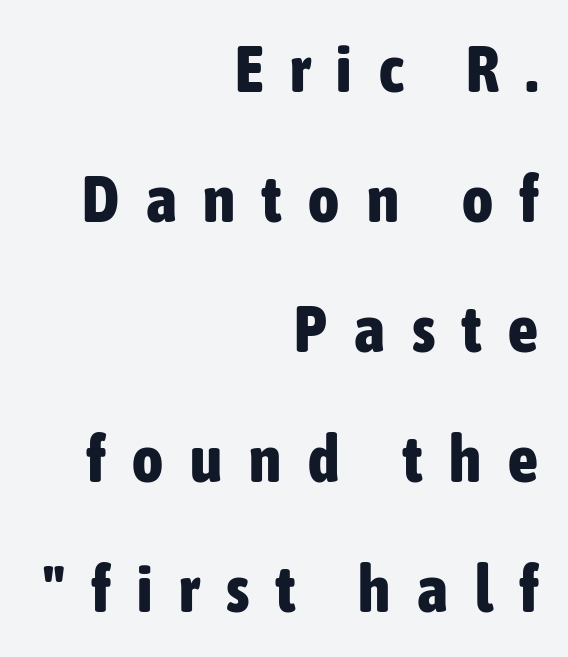
Q: Is the text bold? A: Yes.
Q: Is the text italic (slanted)? A: No, it is upright.
Q: Is the typeface a serif or a sans-serif typeface? A: Sans-serif.
Q: Is the text underlined? A: No.
Q: How is the paragraph aligned? A: Right-aligned.
Q: Is the spacing between letters normal or unusually wide? A: Unusually wide.
Q: Is the spacing between lines tight, normal or loose? A: Loose.
Q: Width (condensed, normal, or wide)? A: Condensed.
Q: Stroke contrast? A: Low.
Q: x-height? A: Medium.
Q: Monospaced? A: No.
